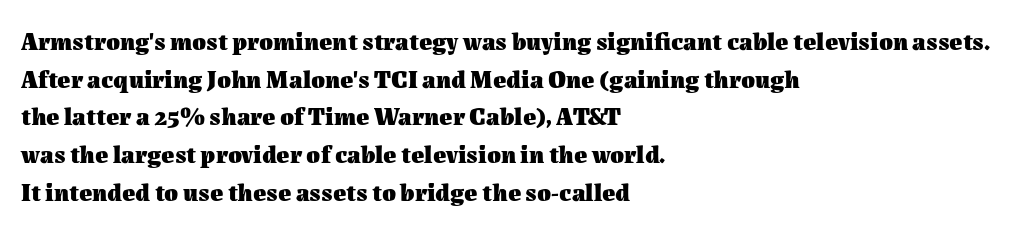
Students, note that the glyphs here touch the page at normal intervals. The vertical gap from one line to the next is medium. The lettering stays uniformly vertical, giving the passage a roman look. The lines are quadded left. Heft: maximum for text — a bold. Type without underlining.
